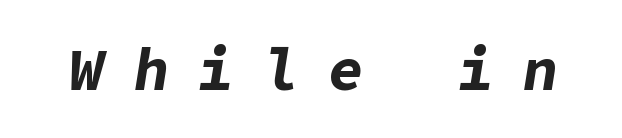
Descender tails drop into unmarked territory. Does the weight exceed regular? Yes, all the way to bold. The passage shown leans; its letterforms are oblique. Someone cranked the tracking dial way up on this one.
